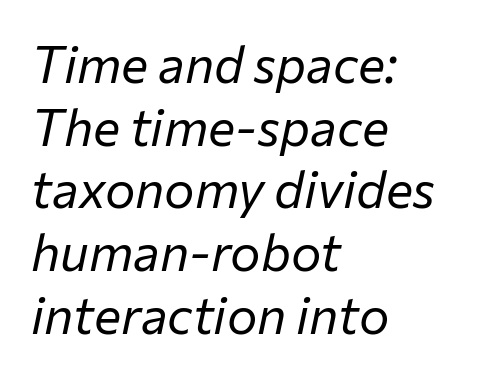
Short note: letters normally spaced. Looks like regular typesetting: each glyph gets only the width it needs. The passage shown is not underscored anywhere. The typesetter chose a ragged-right arrangement here.
